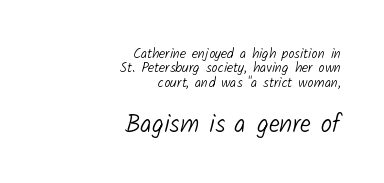
{"bold": "no", "underline": "no", "align": "right", "line_spacing": "tight", "line_spacing_ratio": 1.02, "letter_spacing": "normal", "letter_spacing_em": 0.0, "larger_block": "second", "size_ratio": 1.79, "glyph_px": 25}
